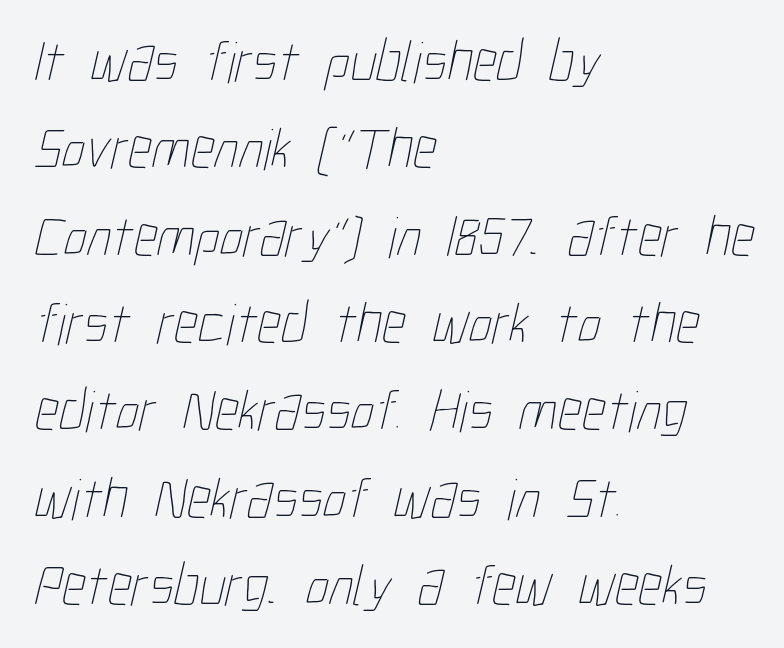
Q: Is the text bold? A: No.
Q: Is the text underlined? A: No.
Q: How is the paragraph aligned? A: Left-aligned.
Q: Is the spacing between letters normal or unusually wide? A: Normal.
Q: Is the spacing between lines tight, normal or loose? A: Normal.
Q: Width (condensed, normal, or wide)? A: Condensed.
Q: Stroke contrast? A: Low.
Q: x-height? A: Medium.
Q: Monospaced? A: No.
